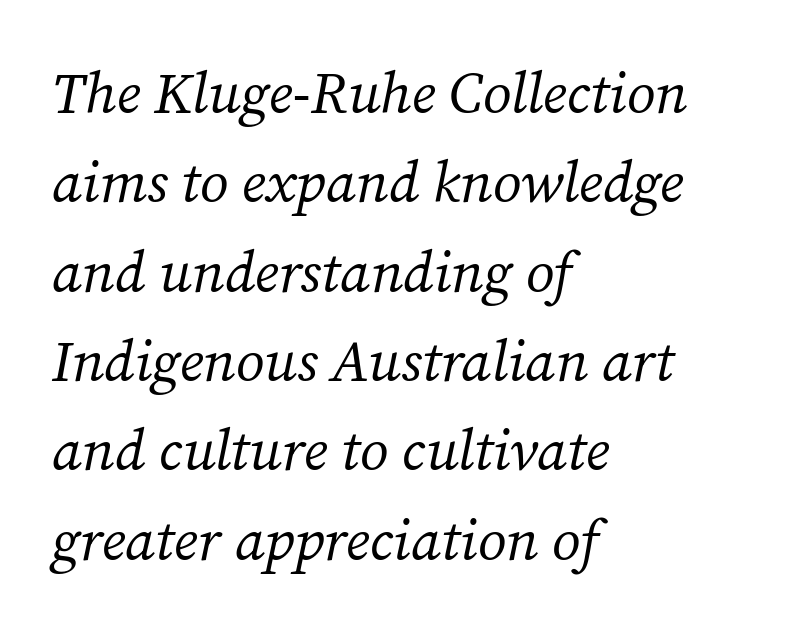
This sample uses plain, unmodified letter spacing. The face used here is seriffed, in the tradition of book romans. The leading is moderate, giving the passage an even texture. Which margin do the lines hug? The left one — the right edge is uneven.
